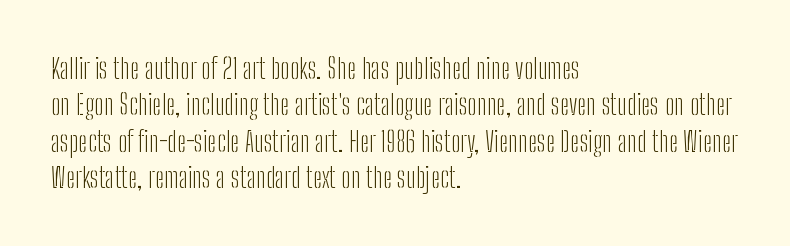
The image shows 28 px light, condensed sans-serif type, upright; set left-aligned, normal line spacing (1.3x), normal letter spacing, not underlined; low stroke contrast and a medium x-height.
